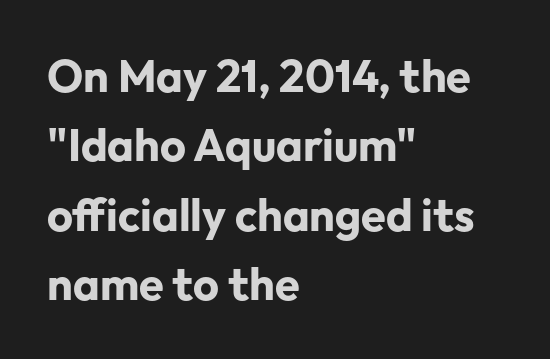
These words are printed bold, with thick strokes throughout. Successive baselines arrive at the customary interval. You can tell it's not italic because the verticals are truly vertical. Unlike a traditional serif, this face leaves its strokes unadorned.
